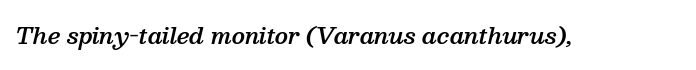
{"italic": "yes", "lean": "right", "slant_degrees": 13, "bold": "semi", "underline": "no", "letter_spacing": "normal", "letter_spacing_em": 0.0, "glyph_px": 22}
